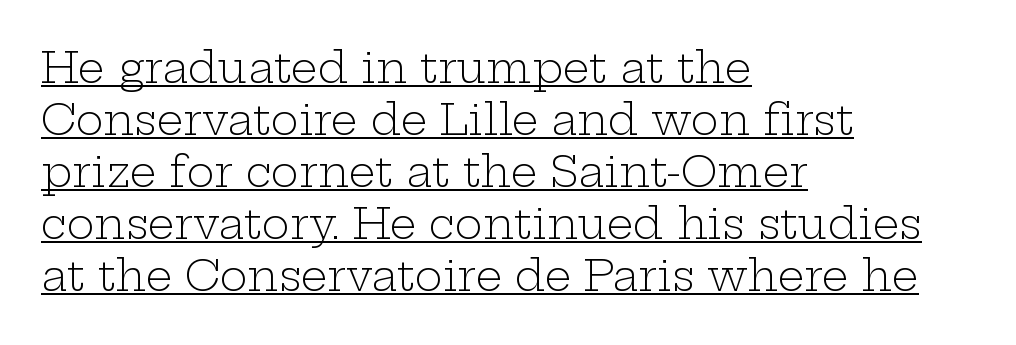
The image shows 42 px light, wide serif type, upright; set left-aligned, line spacing 1.24x, normal letter spacing, underlined; low stroke contrast and a medium x-height.
